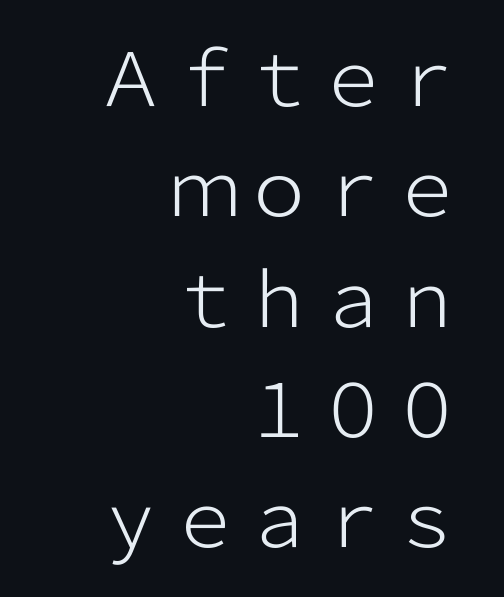
{"serif": "no", "italic": "no", "bold": "no", "weight": "light", "width": "normal", "stroke_contrast": "low", "x_height": "medium", "monospaced": "no", "underline": "no", "align": "right", "line_spacing": "normal", "line_spacing_ratio": 1.49, "letter_spacing": "normal", "letter_spacing_em": 0.0, "glyph_px": 74}
